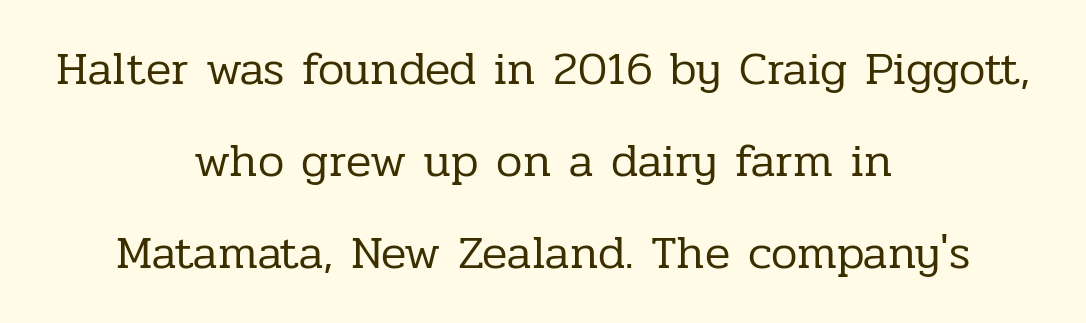
The image shows 47 px regular-weight serif type, upright; set centered, loose line spacing (1.96x), normal letter spacing, not underlined; low stroke contrast and a medium x-height.
